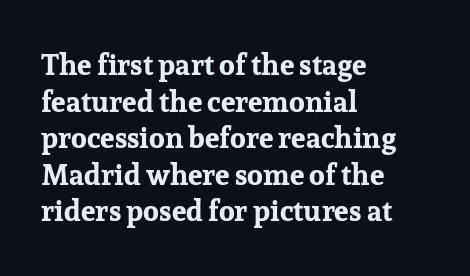
The image shows 29 px bold serif type, upright; set left-aligned, normal line spacing (1.26x), normal letter spacing, not underlined; low stroke contrast and a medium x-height.
